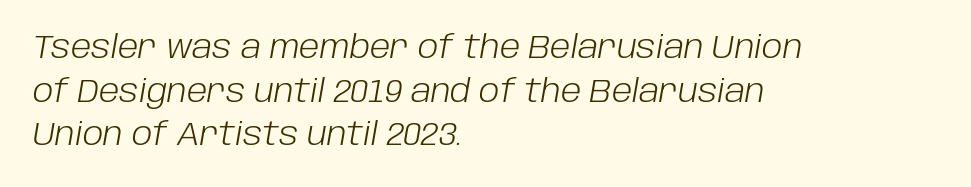
No extra tracking has been applied to these lines. Vertical spacing — default. Line beginnings align vertically; line endings do not. Each row of text sits above clean, open space.
